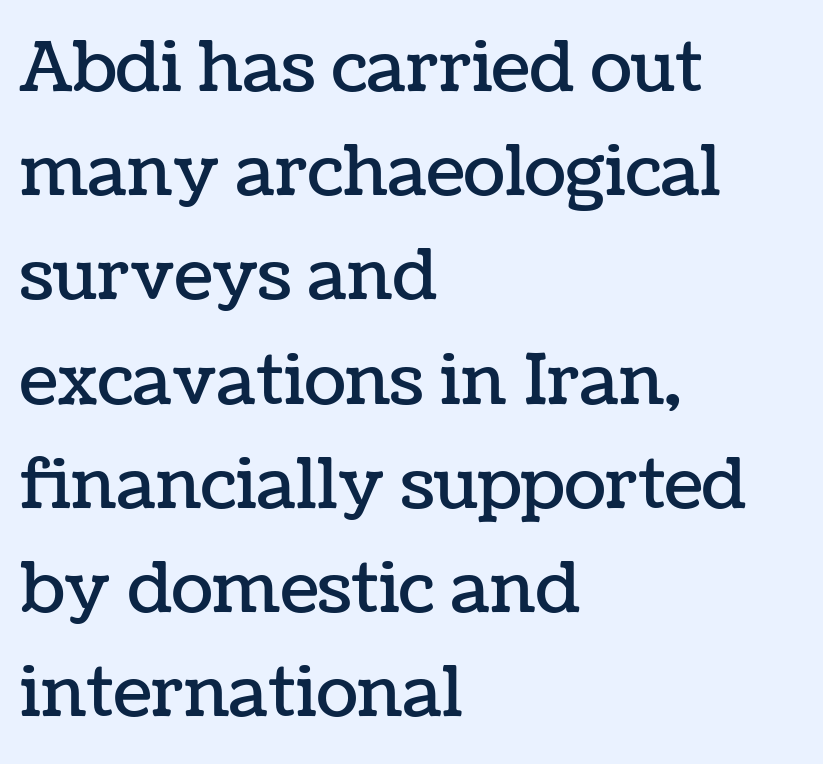
These lines are rendered in a variable-pitch font. The baseline area is clear. How would I describe the line gaps? Plain and ordinary. This sample uses plain, unmodified letter spacing.
